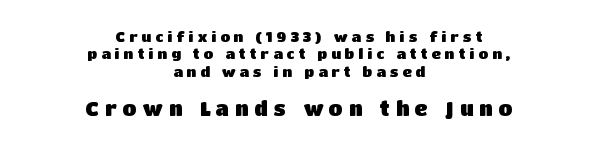
The image shows 20 px bold type, upright; set centered, line spacing 1.24x, unusually wide letter spacing (+0.29 em), not underlined; the second (bottom) block is 1.43x larger.
